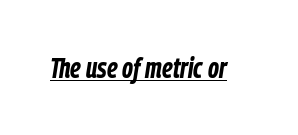
The rendering uses natural spacing where letterforms have individual widths. No extra tracking has been applied to these lines. The whole block is typeset with a tilt. A rule runs beneath these lines of type.
